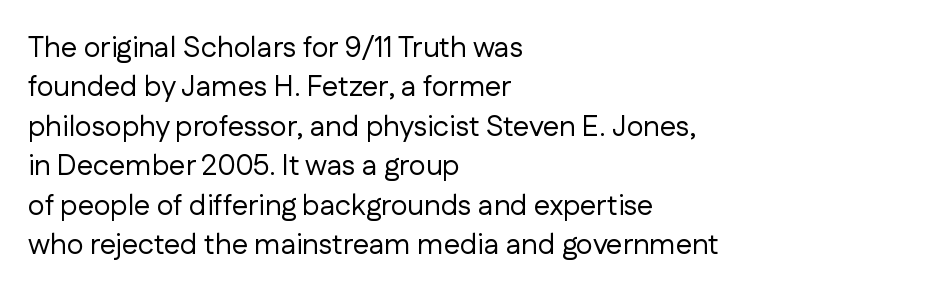
You could not count columns in this text — the font is proportionally spaced. In terms of letterspacing, this is plain default setting. The rag falls on the right side of this text block. This rendering features lettering with no underline. How would I describe the line gaps? Plain and ordinary. Unlike italic type, these characters show no tilt at all.
